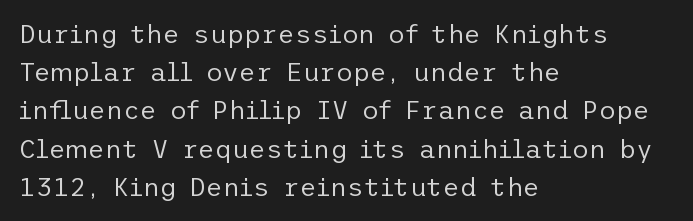
The vertical gap from one line to the next is medium. Quick note: underline off. The characters are drawn with everyday or finer stroke widths. A typesetter would mark this as roman, not italic. Caption: multi-line text, flush left, ragged right.
